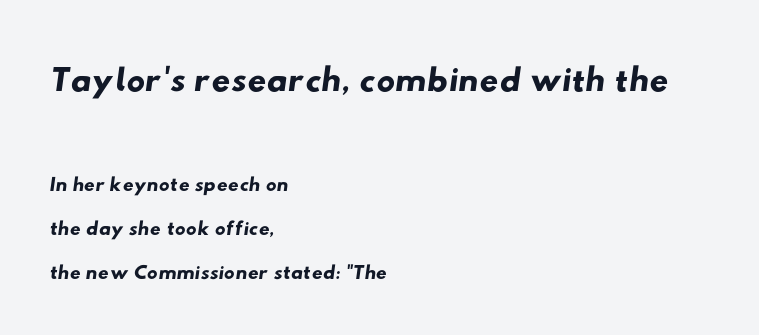
The image shows 52 px wide sans-serif type; set left-aligned, normal line spacing (1.47x), normal letter spacing, not underlined; the first (top) block is 1.73x larger; low stroke contrast and a small x-height.
